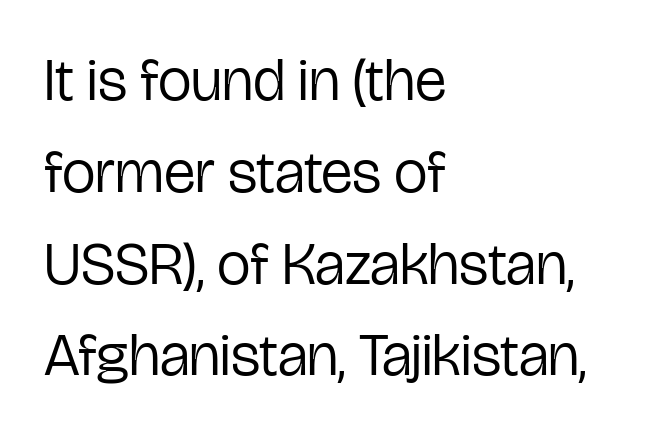
Q: Is the text bold? A: No.
Q: Is the text italic (slanted)? A: No, it is upright.
Q: Is the typeface a serif or a sans-serif typeface? A: Sans-serif.
Q: Is the text underlined? A: No.
Q: How is the paragraph aligned? A: Left-aligned.
Q: Is the spacing between letters normal or unusually wide? A: Normal.
Q: Is the spacing between lines tight, normal or loose? A: Normal.
Q: Width (condensed, normal, or wide)? A: Condensed.
Q: Stroke contrast? A: Low.
Q: x-height? A: Medium.
Q: Monospaced? A: No.
